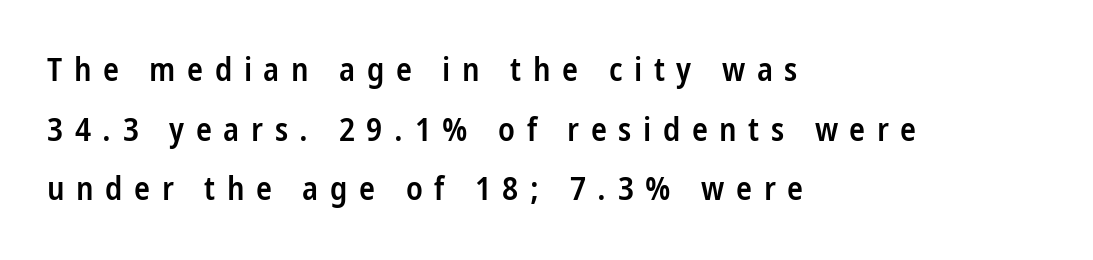
Q: Is the text bold? A: Semi-bold.
Q: Is the text italic (slanted)? A: No, it is upright.
Q: Is the typeface a serif or a sans-serif typeface? A: Sans-serif.
Q: Is the text underlined? A: No.
Q: How is the paragraph aligned? A: Left-aligned.
Q: Is the spacing between letters normal or unusually wide? A: Unusually wide.
Q: Width (condensed, normal, or wide)? A: Condensed.
Q: Stroke contrast? A: Low.
Q: x-height? A: Medium.
Q: Monospaced? A: No.
